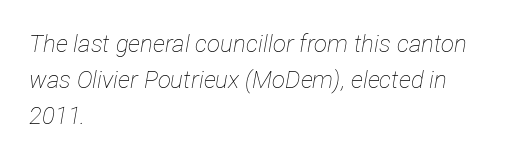
Q: Is the text bold? A: No.
Q: Is the text italic (slanted)? A: Yes, it leans right by about 12 degrees.
Q: Is the text underlined? A: No.
Q: How is the paragraph aligned? A: Left-aligned.
Q: Is the spacing between letters normal or unusually wide? A: Normal.
Q: Is the spacing between lines tight, normal or loose? A: Normal.
